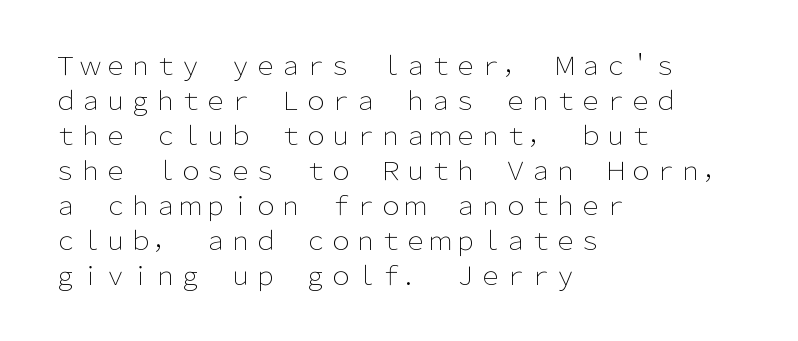
Nobody drew a line under any word here. The passage is arranged the way most books set body copy — flush left. Is the stroke heavy? The answer is a plain regular-or-lighter. Nobody touched the tracking dial on this one. A roman cut, with each character standing at attention. The space between consecutive lines is moderate.
